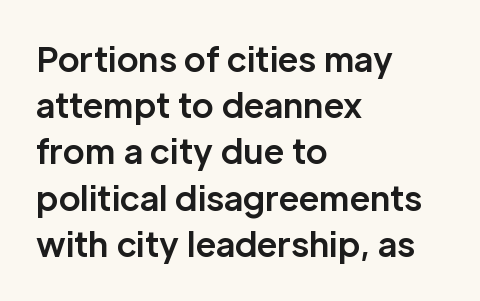
The image shows 33 px bold sans-serif type, upright; set left-aligned, normal line spacing (1.4x), normal letter spacing, not underlined; low stroke contrast and a medium x-height.
